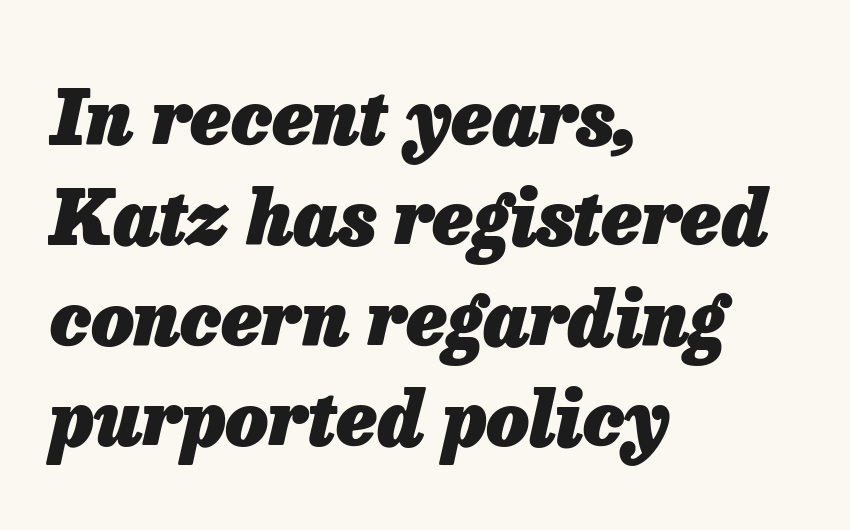
{"italic": "yes", "lean": "right", "slant_degrees": 13, "bold": "yes", "weight": "heavy", "width": "normal", "stroke_contrast": "low", "x_height": "medium", "monospaced": "no", "underline": "no", "align": "left", "line_spacing": "normal", "line_spacing_ratio": 1.34, "letter_spacing": "normal", "letter_spacing_em": 0.0, "glyph_px": 75}
